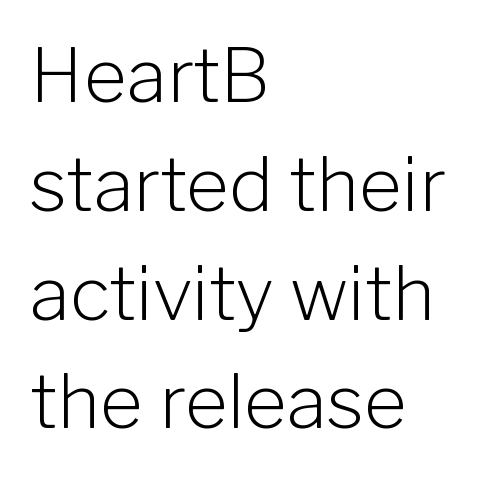
{"serif": "no", "italic": "no", "bold": "no", "weight": "light", "width": "normal", "stroke_contrast": "low", "x_height": "medium", "monospaced": "no", "underline": "no", "align": "left", "line_spacing": "normal", "line_spacing_ratio": 1.47, "letter_spacing": "normal", "letter_spacing_em": 0.0, "glyph_px": 74}
